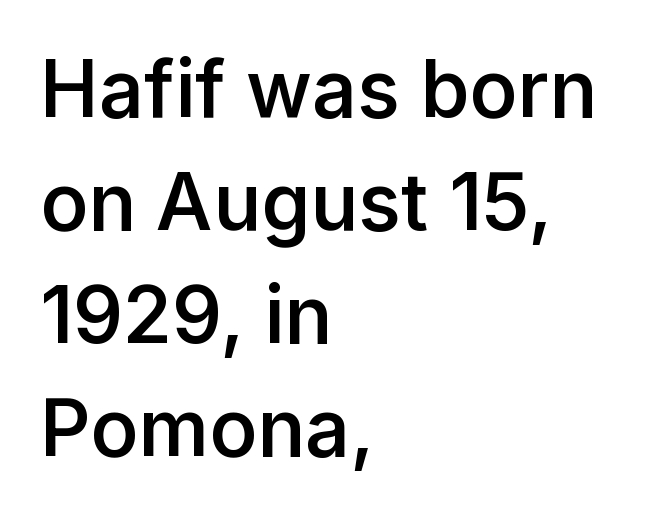
{"serif": "no", "italic": "no", "bold": "semi", "weight": "semibold", "width": "normal", "stroke_contrast": "low", "x_height": "medium", "monospaced": "no", "underline": "no", "align": "left", "line_spacing": "normal", "line_spacing_ratio": 1.43, "letter_spacing": "normal", "letter_spacing_em": 0.0, "glyph_px": 79}
